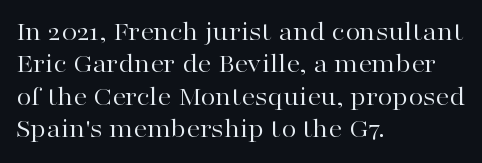
The font is comparable to plain body text, perhaps lighter. Line starts are locked; line ends wander. Nothing unusual about the tracking: characters are spaced as the font intends. The type sits square on the baseline with zero lean. Rule under the text: the space is simply empty.
